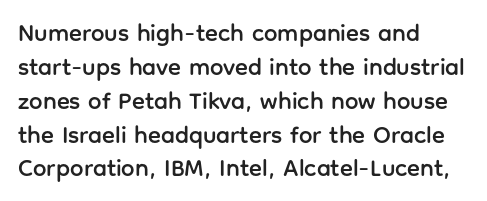
The image shows 24 px text type, upright; set left-aligned, normal line spacing (1.41x), normal letter spacing, not underlined.
